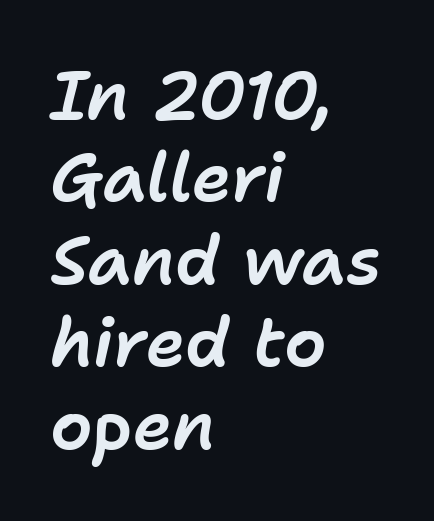
The rendering keeps characters at their native spacing. The area under the type is left untouched. Quick note: italic. Note the varied advance widths — an 'i' is clearly narrower than an 'm'. Does the copy run flush right? No — it runs flush left.
